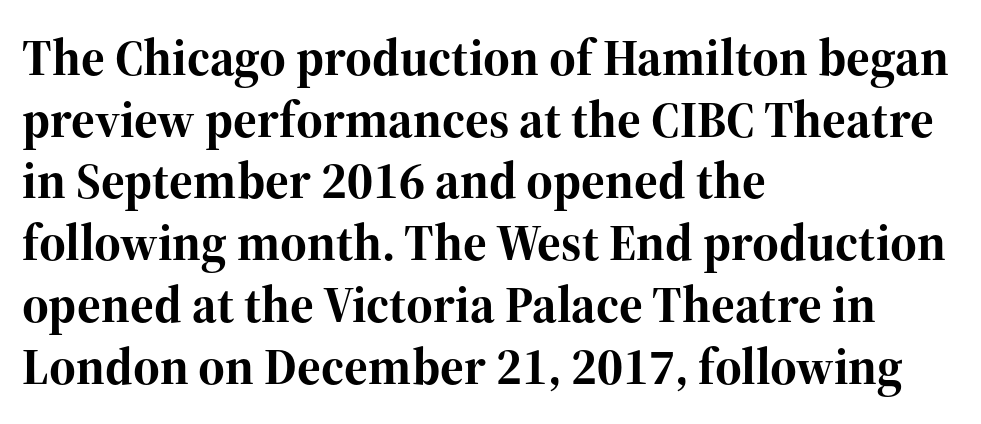
The image shows 51 px bold serif type, upright; set left-aligned, line spacing 1.21x, normal letter spacing, not underlined; high stroke contrast and a medium x-height.
